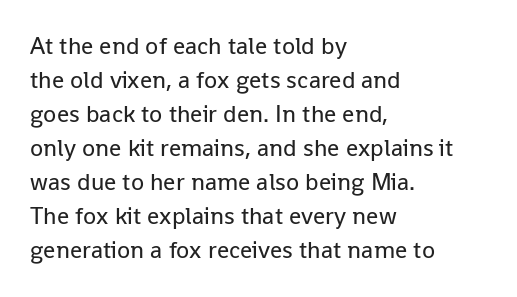
Just letters on the line, the space beneath them empty. The lines sit at an ordinary, default distance from one another. Reading down the block, your eye returns to a fixed left position each line. Think standard paragraph weight, or any step lighter than that.
